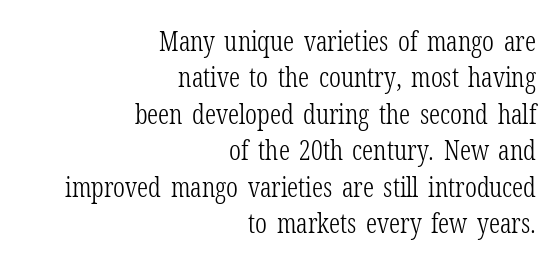
The image shows 27 px text type, upright; set right-aligned, normal line spacing (1.35x), normal letter spacing, not underlined.
